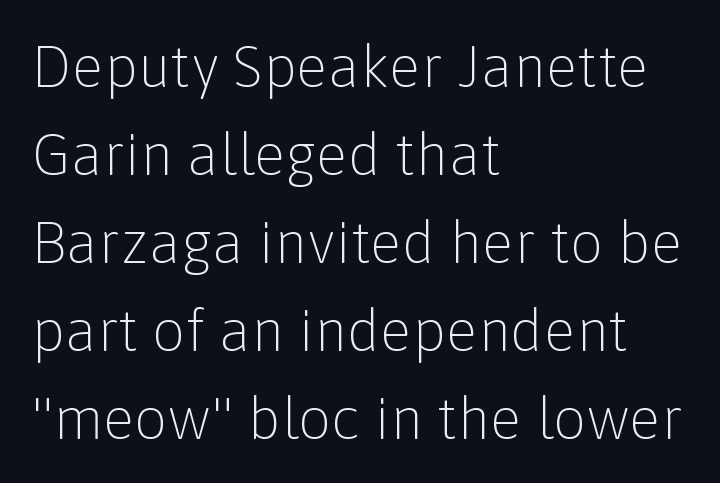
The letterforms sit at book weight or below. Observe the ordinary spacing: letters are neighbours, not strangers. Do the characters align in a grid? No, the font is proportional. Characters remain perfectly vertical along every line. The block of text has a typical density, with ordinary space between rows.
